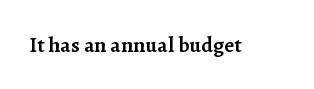
{"italic": "no", "bold": "semi", "underline": "no", "letter_spacing": "normal", "letter_spacing_em": 0.0, "glyph_px": 22}
